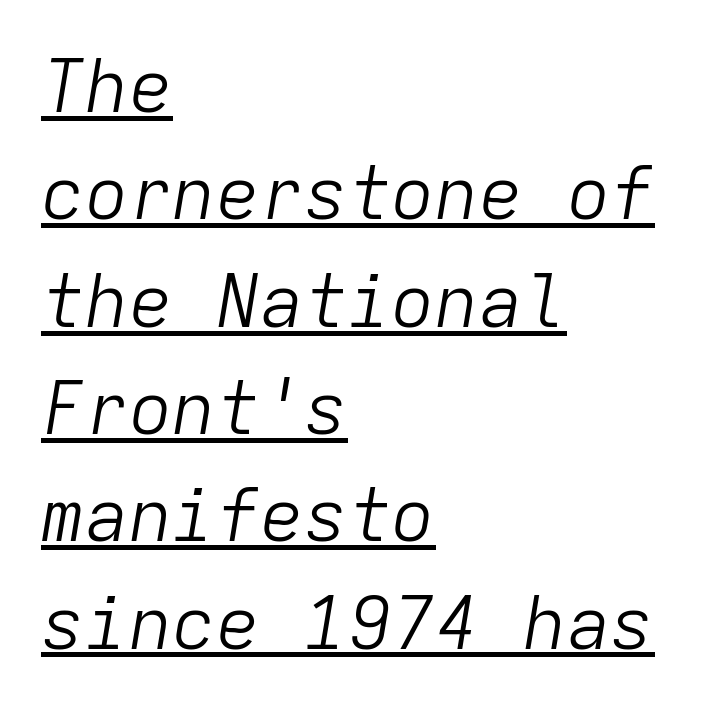
{"italic": "yes", "lean": "right", "slant_degrees": 9, "bold": "no", "weight": "light", "width": "normal", "stroke_contrast": "low", "x_height": "medium", "monospaced": "yes", "underline": "yes", "align": "left", "line_spacing": "normal", "line_spacing_ratio": 1.47, "letter_spacing": "normal", "letter_spacing_em": 0.0, "glyph_px": 73}
